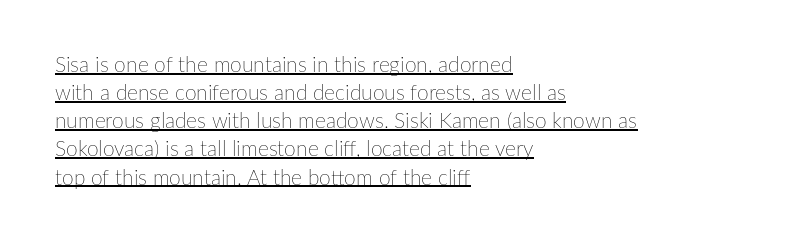
Q: Is the text bold? A: No.
Q: Is the text italic (slanted)? A: No, it is upright.
Q: Is the text underlined? A: Yes.
Q: How is the paragraph aligned? A: Left-aligned.
Q: Is the spacing between letters normal or unusually wide? A: Normal.
Q: Is the spacing between lines tight, normal or loose? A: Normal.
